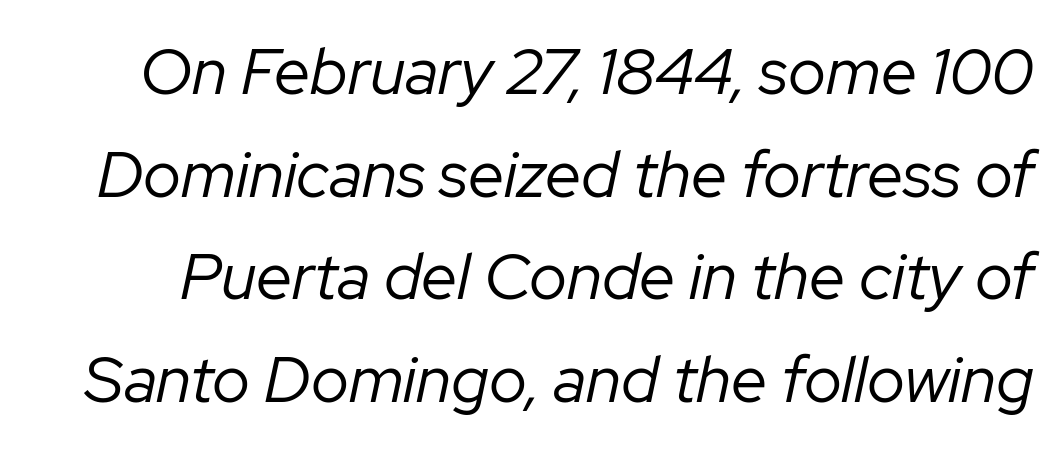
{"italic": "yes", "lean": "right", "slant_degrees": 12, "bold": "no", "weight": "regular", "width": "normal", "stroke_contrast": "low", "x_height": "medium", "monospaced": "no", "underline": "no", "line_spacing": "normal", "line_spacing_ratio": 1.58, "letter_spacing": "normal", "letter_spacing_em": 0.0, "glyph_px": 65}
